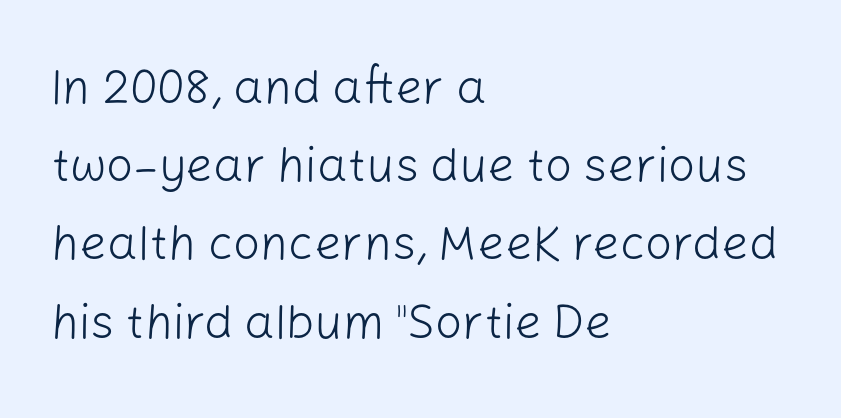
Q: Is the text bold? A: No.
Q: Is the text italic (slanted)? A: No, it is upright.
Q: Is the typeface a serif or a sans-serif typeface? A: Sans-serif.
Q: Is the text underlined? A: No.
Q: How is the paragraph aligned? A: Left-aligned.
Q: Is the spacing between letters normal or unusually wide? A: Normal.
Q: Is the spacing between lines tight, normal or loose? A: Normal.
Q: Width (condensed, normal, or wide)? A: Normal.
Q: Stroke contrast? A: Low.
Q: x-height? A: Medium.
Q: Monospaced? A: No.
